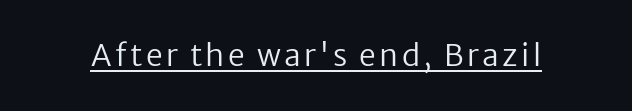
Q: Is the text bold? A: No.
Q: Is the text italic (slanted)? A: No, it is upright.
Q: Is the typeface a serif or a sans-serif typeface? A: Sans-serif.
Q: Is the text underlined? A: Yes.
Q: Width (condensed, normal, or wide)? A: Normal.
Q: Stroke contrast? A: Low.
Q: x-height? A: Medium.
Q: Monospaced? A: No.
